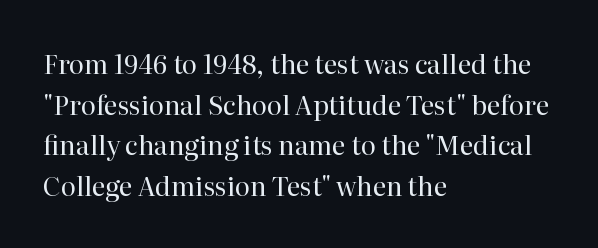
{"italic": "no", "bold": "no", "underline": "no", "align": "left", "line_spacing": "normal", "line_spacing_ratio": 1.56, "letter_spacing": "normal", "letter_spacing_em": 0.0, "glyph_px": 26}
